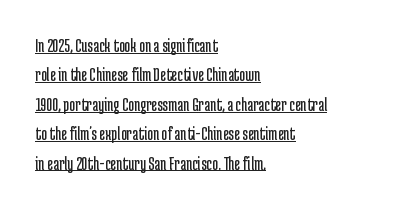
The image shows 20 px text type, upright; set left-aligned, normal line spacing (1.47x), normal letter spacing, underlined.
